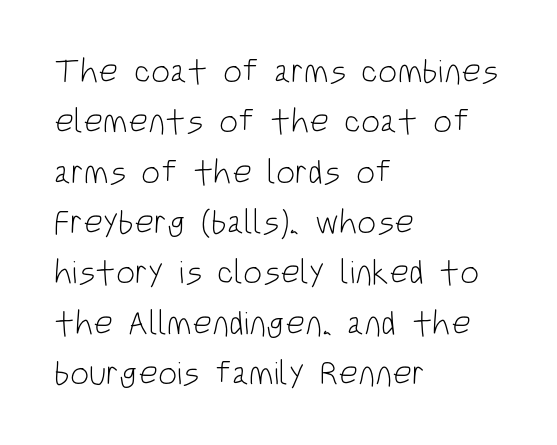
Q: Is the text bold? A: No.
Q: Is the text italic (slanted)? A: No, it is upright.
Q: Is the typeface a serif or a sans-serif typeface? A: Sans-serif.
Q: Is the text underlined? A: No.
Q: How is the paragraph aligned? A: Left-aligned.
Q: Is the spacing between letters normal or unusually wide? A: Normal.
Q: Is the spacing between lines tight, normal or loose? A: Normal.
Q: Width (condensed, normal, or wide)? A: Condensed.
Q: Stroke contrast? A: Low.
Q: x-height? A: Large.
Q: Monospaced? A: No.
